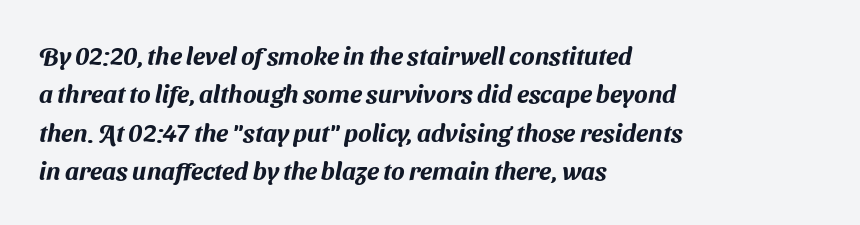
{"underline": "no", "align": "left", "line_spacing": "normal", "line_spacing_ratio": 1.54, "letter_spacing": "normal", "letter_spacing_em": 0.0, "glyph_px": 25}
